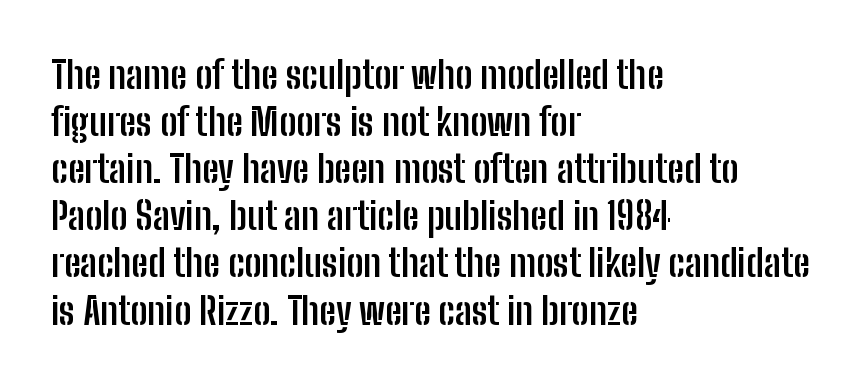
Q: Is the text bold? A: Yes.
Q: Is the text italic (slanted)? A: No, it is upright.
Q: Is the typeface a serif or a sans-serif typeface? A: Sans-serif.
Q: Is the text underlined? A: No.
Q: How is the paragraph aligned? A: Left-aligned.
Q: Is the spacing between letters normal or unusually wide? A: Normal.
Q: Width (condensed, normal, or wide)? A: Condensed.
Q: Stroke contrast? A: Low.
Q: x-height? A: Medium.
Q: Monospaced? A: No.
